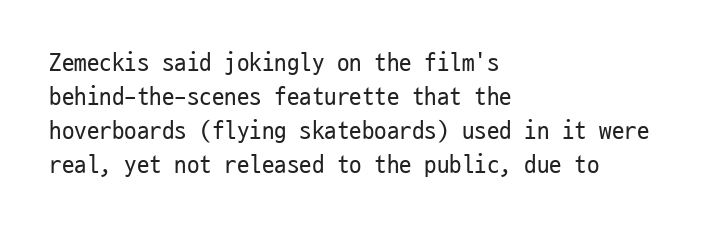
{"italic": "no", "bold": "no", "underline": "no", "align": "left", "line_spacing": "normal", "line_spacing_ratio": 1.36, "letter_spacing": "normal", "letter_spacing_em": 0.0, "glyph_px": 25}
